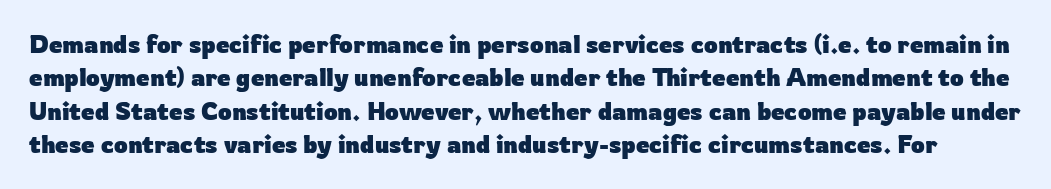
The image shows 24 px bold type, upright; set normal line spacing (1.39x), normal letter spacing, not underlined.
